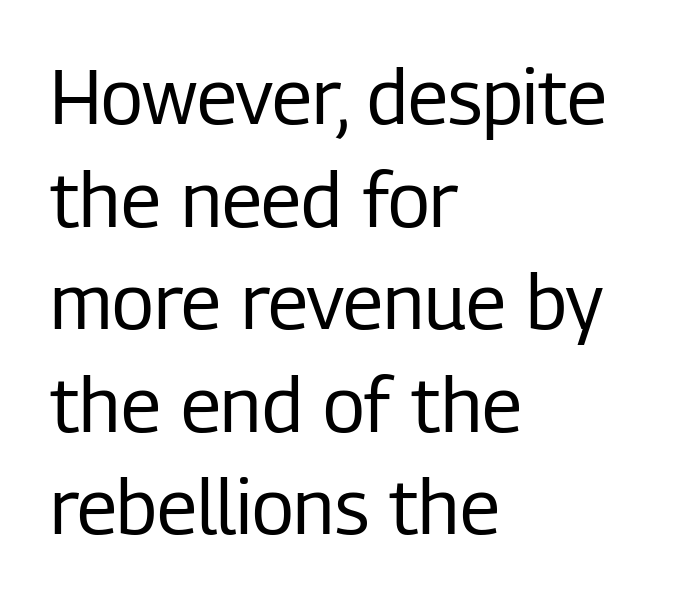
The image shows 76 px regular-weight, condensed sans-serif type, upright; set left-aligned, normal line spacing (1.35x), normal letter spacing, not underlined; low stroke contrast and a medium x-height.
